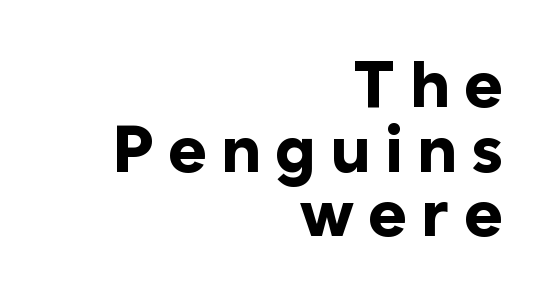
{"serif": "no", "italic": "no", "bold": "yes", "weight": "bold", "width": "normal", "stroke_contrast": "low", "x_height": "medium", "monospaced": "no", "underline": "no", "align": "right", "line_spacing": "tight", "line_spacing_ratio": 0.98, "letter_spacing": "wide", "letter_spacing_em": 0.21, "glyph_px": 66}
